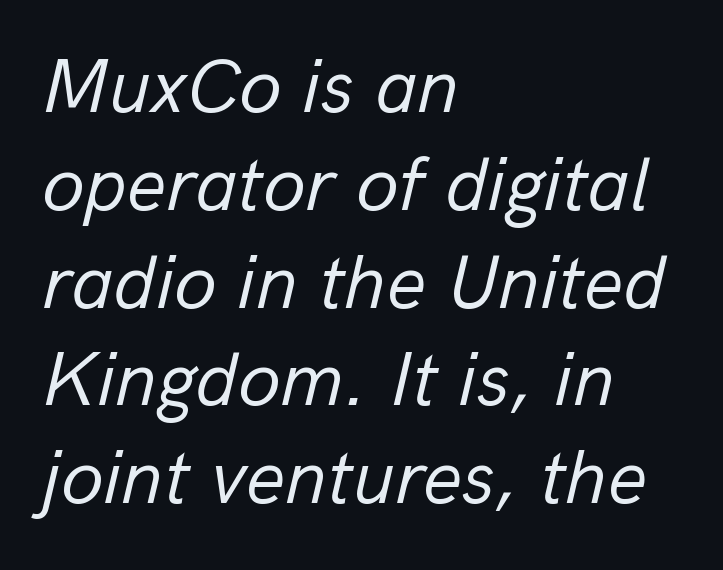
{"italic": "yes", "lean": "right", "slant_degrees": 13, "bold": "no", "weight": "regular", "width": "normal", "stroke_contrast": "low", "x_height": "medium", "monospaced": "no", "underline": "no", "align": "left", "line_spacing": "normal", "line_spacing_ratio": 1.27, "letter_spacing": "normal", "letter_spacing_em": 0.0, "glyph_px": 77}
